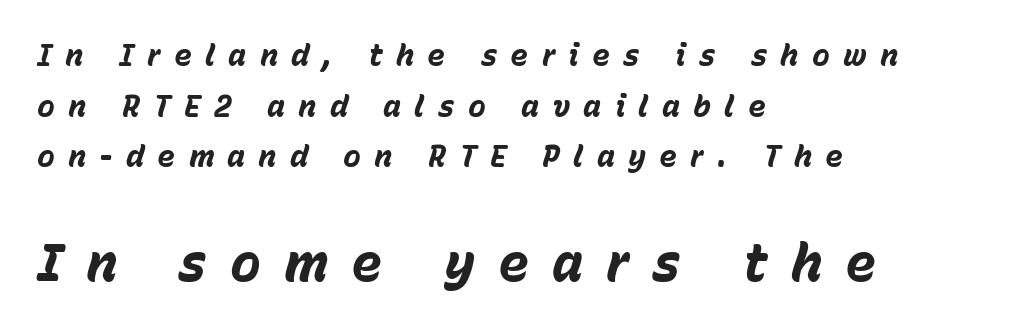
The image shows 52 px bold type, italic (leaning right); set left-aligned, normal line spacing (1.69x), unusually wide letter spacing (+0.44 em), not underlined; the second (bottom) block is 1.73x larger; low stroke contrast and a medium x-height.
